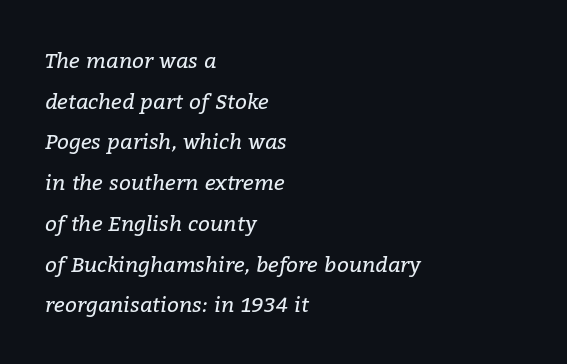
The image shows 21 px text type, italic (leaning right); set left-aligned, loose line spacing (1.94x), normal letter spacing, not underlined.
